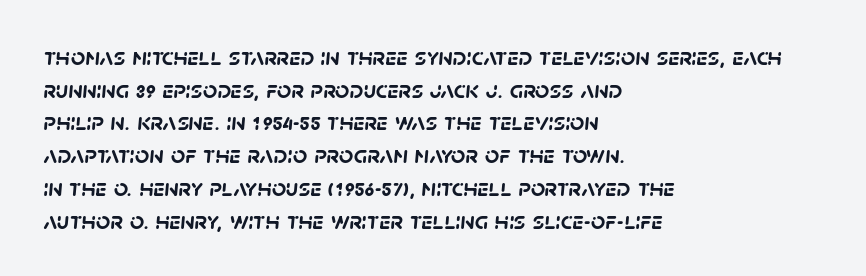
Q: Is the text bold? A: Yes.
Q: Is the text underlined? A: No.
Q: How is the paragraph aligned? A: Left-aligned.
Q: Is the spacing between letters normal or unusually wide? A: Normal.
Q: Is the spacing between lines tight, normal or loose? A: Normal.
